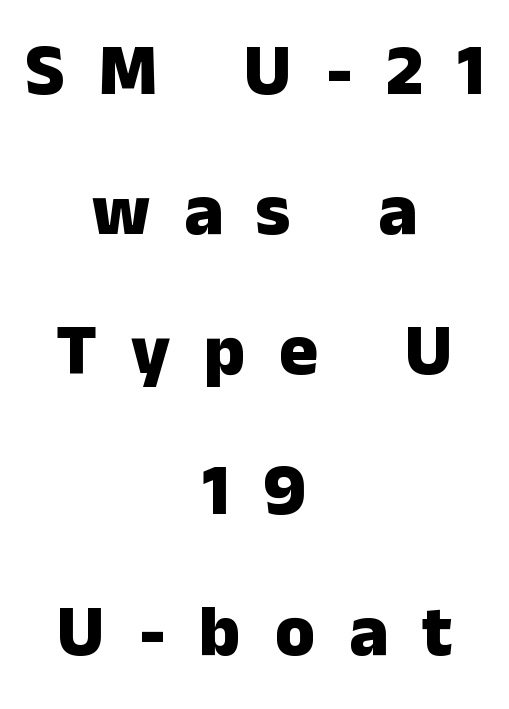
Casual observation: everything's sitting right in the middle. The sample has been set heavy, in full bold. The specimen omits any rule beneath the text block's lines. Here the glyphs are tracked loosely, breaking word shapes into spaced letters. The rendering uses a large line-height, opening up the rows. Is this a fixed-width face? No — the glyphs have proportional, varying widths.
